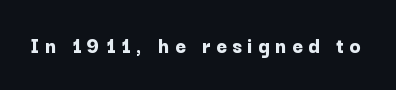
{"italic": "no", "bold": "yes", "underline": "no", "letter_spacing": "wide", "letter_spacing_em": 0.24, "glyph_px": 23}
